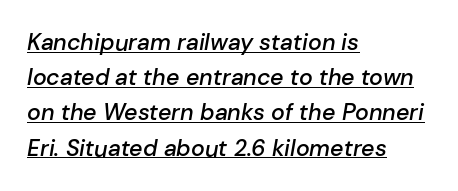
Q: Is the text bold? A: Semi-bold.
Q: Is the text italic (slanted)? A: Yes, it leans right by about 10 degrees.
Q: Is the text underlined? A: Yes.
Q: How is the paragraph aligned? A: Left-aligned.
Q: Is the spacing between letters normal or unusually wide? A: Normal.
Q: Is the spacing between lines tight, normal or loose? A: Normal.
